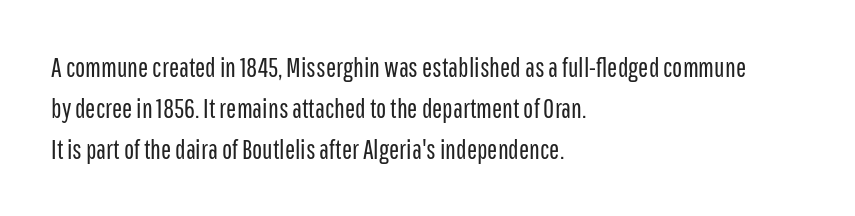
Q: Is the text bold? A: No.
Q: Is the text italic (slanted)? A: No, it is upright.
Q: Is the text underlined? A: No.
Q: How is the paragraph aligned? A: Left-aligned.
Q: Is the spacing between letters normal or unusually wide? A: Normal.
Q: Is the spacing between lines tight, normal or loose? A: Normal.
